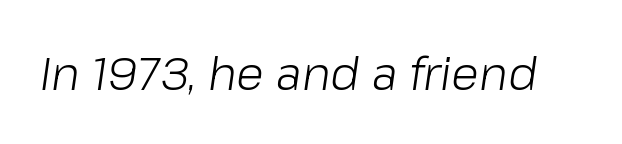
Q: Is the text bold? A: No.
Q: Is the text italic (slanted)? A: Yes, it leans right by about 8 degrees.
Q: Is the text underlined? A: No.
Q: Is the spacing between letters normal or unusually wide? A: Normal.
Q: Width (condensed, normal, or wide)? A: Normal.
Q: Stroke contrast? A: Low.
Q: x-height? A: Medium.
Q: Monospaced? A: No.
